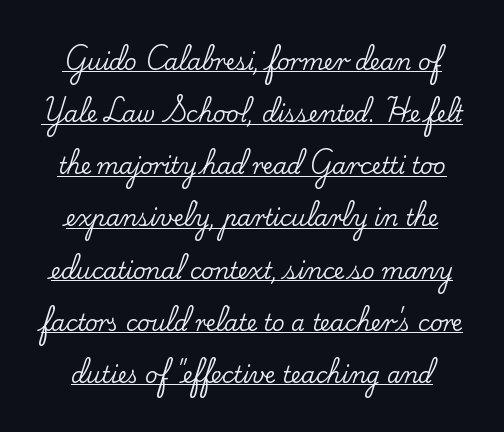
The image shows 22 px text type; set loose line spacing (2.37x), normal letter spacing, underlined.
